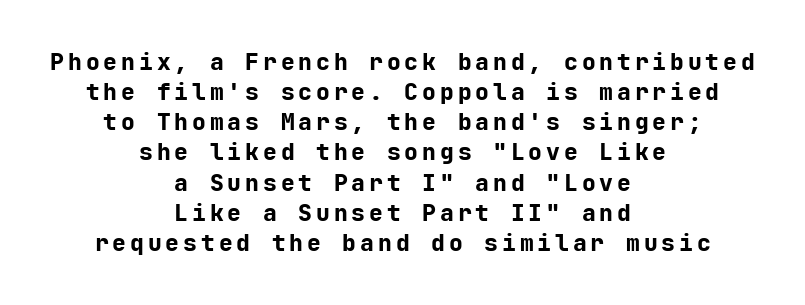
{"italic": "no", "bold": "yes", "underline": "no", "align": "center", "line_spacing": "normal", "line_spacing_ratio": 1.31, "glyph_px": 23}
